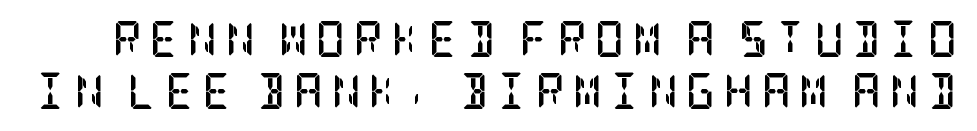
Each row of text sits above clean, open space. Classification — serif. Words appear elongated and porous because spacing is wide. Vertical strokes here are truly vertical.
